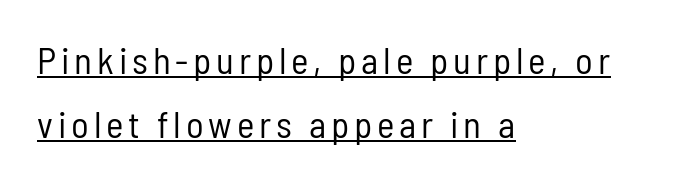
Q: Is the text bold? A: No.
Q: Is the text italic (slanted)? A: No, it is upright.
Q: Is the typeface a serif or a sans-serif typeface? A: Sans-serif.
Q: Is the text underlined? A: Yes.
Q: How is the paragraph aligned? A: Left-aligned.
Q: Width (condensed, normal, or wide)? A: Condensed.
Q: Stroke contrast? A: Low.
Q: x-height? A: Medium.
Q: Monospaced? A: No.
